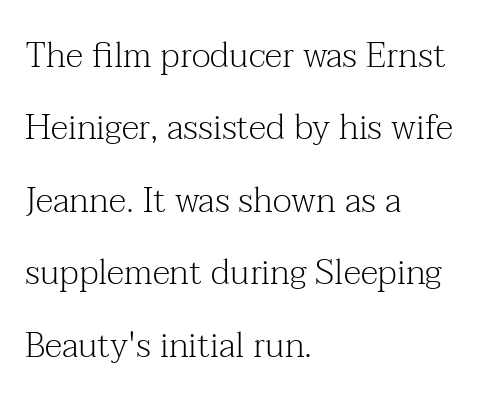
{"serif": "yes", "italic": "no", "bold": "no", "weight": "light", "width": "normal", "stroke_contrast": "medium", "x_height": "medium", "monospaced": "no", "underline": "no", "align": "left", "line_spacing": "loose", "line_spacing_ratio": 2.07, "letter_spacing": "normal", "letter_spacing_em": 0.0, "glyph_px": 35}
